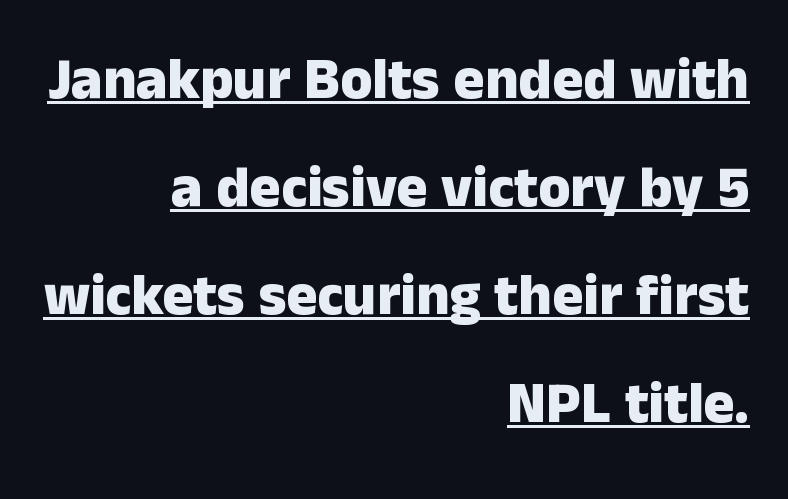
{"serif": "no", "italic": "no", "bold": "yes", "weight": "heavy", "width": "normal", "stroke_contrast": "low", "x_height": "medium", "monospaced": "no", "underline": "yes", "align": "right", "line_spacing_ratio": 1.86, "letter_spacing": "normal", "letter_spacing_em": 0.0, "glyph_px": 58}
